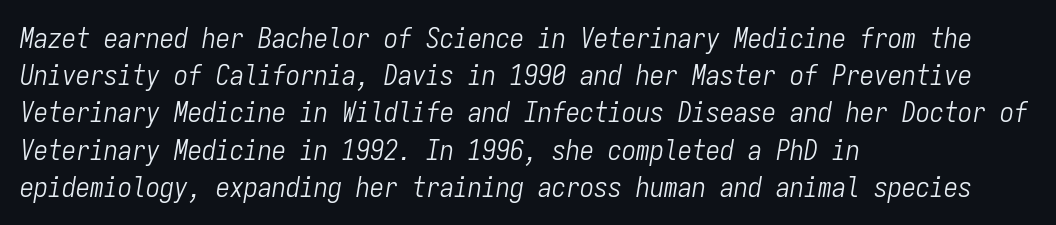
The glyphs are unaccompanied by any horizontal stroke below them. Think of a typewriter: that constant character pitch is what you see here. The passage shown has conventional tracking throughout. Bold? No — there's no thickening of the strokes. The block of text has a typical density, with ordinary space between rows. Every character sits at an angle, as italics do.
